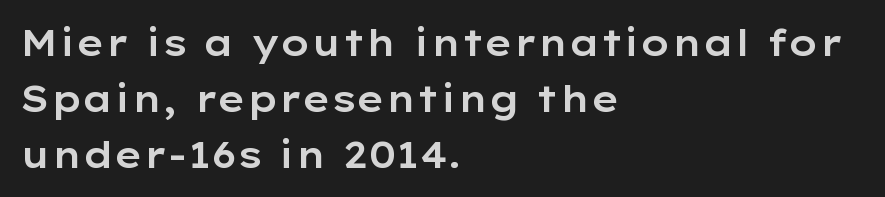
Q: Is the text italic (slanted)? A: No, it is upright.
Q: Is the typeface a serif or a sans-serif typeface? A: Sans-serif.
Q: Is the text underlined? A: No.
Q: How is the paragraph aligned? A: Left-aligned.
Q: Is the spacing between letters normal or unusually wide? A: Normal.
Q: Is the spacing between lines tight, normal or loose? A: Normal.
Q: Width (condensed, normal, or wide)? A: Wide.
Q: Stroke contrast? A: Low.
Q: x-height? A: Medium.
Q: Monospaced? A: No.
